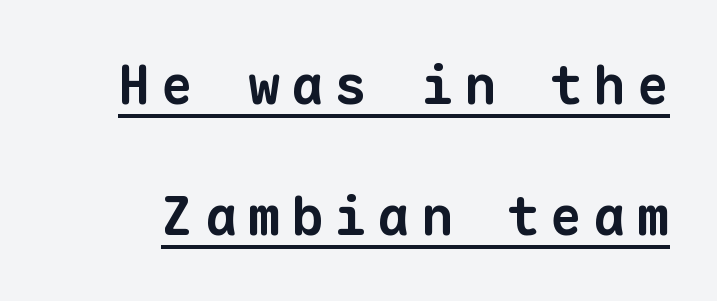
The image shows 54 px bold sans-serif type, monospaced; set loose line spacing (2.43x), unusually wide letter spacing (+0.2 em), underlined; low stroke contrast and a medium x-height.
